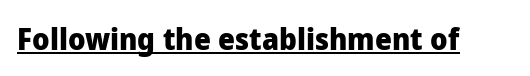
{"serif": "no", "italic": "no", "bold": "yes", "weight": "heavy", "width": "normal", "stroke_contrast": "low", "x_height": "medium", "monospaced": "no", "underline": "yes", "letter_spacing": "normal", "letter_spacing_em": 0.0, "glyph_px": 30}
